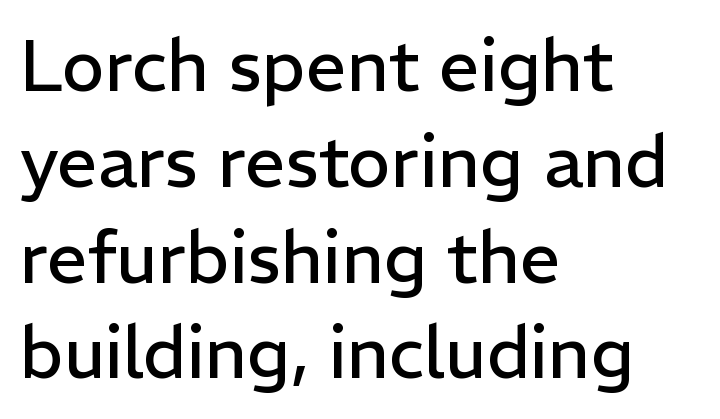
Q: Is the text bold? A: No.
Q: Is the text italic (slanted)? A: No, it is upright.
Q: Is the typeface a serif or a sans-serif typeface? A: Sans-serif.
Q: Is the text underlined? A: No.
Q: How is the paragraph aligned? A: Left-aligned.
Q: Is the spacing between letters normal or unusually wide? A: Normal.
Q: Is the spacing between lines tight, normal or loose? A: Normal.
Q: Width (condensed, normal, or wide)? A: Normal.
Q: Stroke contrast? A: Low.
Q: x-height? A: Medium.
Q: Monospaced? A: No.
